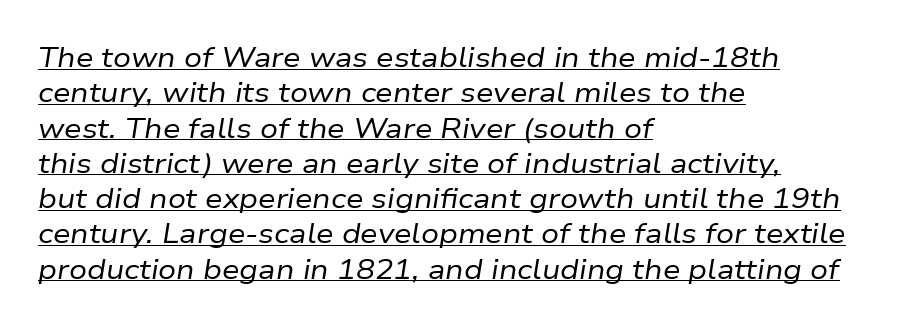
The lettering tilts uniformly, giving the passage an italic look. Note the varied advance widths — an 'i' is clearly narrower than an 'm'. The rendered words wear a rule along their underside. No letter is thick-stroked: the sample isn't bold. Where is the straight margin? On the left.
